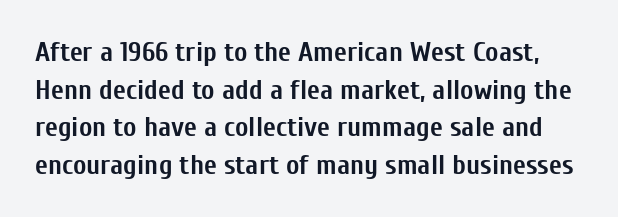
Note: no serifs on the glyphs. Caption: standard tracking, unaltered. Just letters on the line, the space beneath them empty. Do the characters align in a grid? No, the font is proportional. This is roman type, the default non-slanted kind. Its strokes are broad and dark, the hallmark of bold type.
